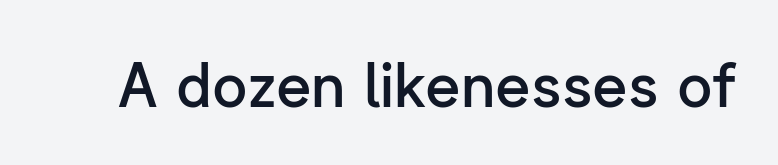
The image shows 61 px semibold sans-serif type, upright; set normal letter spacing, not underlined; low stroke contrast and a medium x-height.
